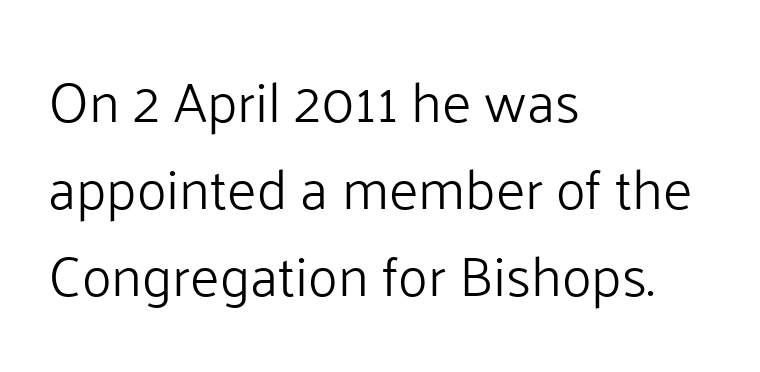
The image shows 56 px light sans-serif type, upright; set left-aligned, normal line spacing (1.55x), normal letter spacing, not underlined; low stroke contrast and a medium x-height.
